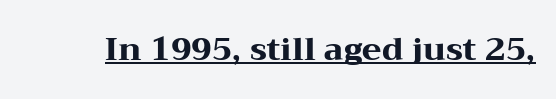
{"serif": "yes", "italic": "no", "bold": "yes", "weight": "heavy", "width": "wide", "stroke_contrast": "medium", "x_height": "medium", "monospaced": "no", "underline": "yes", "letter_spacing": "normal", "letter_spacing_em": 0.0, "glyph_px": 32}
